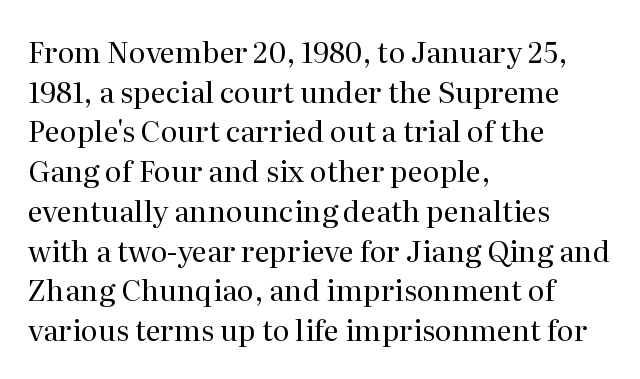
How are the letters spaced? Ordinarily, with no added tracking. Is the type heavy? It reads as light-to-regular instead. The rendering uses natural spacing where letterforms have individual widths. These lines are composed in type with serifs.
